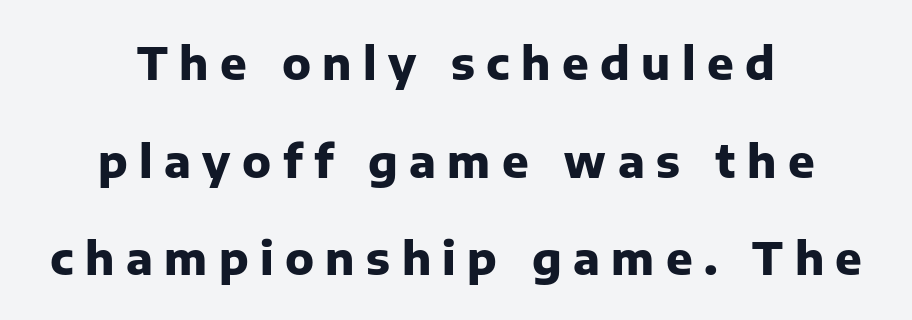
{"serif": "no", "italic": "no", "bold": "yes", "weight": "heavy", "width": "normal", "stroke_contrast": "low", "x_height": "medium", "monospaced": "no", "underline": "no", "align": "center", "line_spacing": "loose", "line_spacing_ratio": 2.22, "letter_spacing": "wide", "letter_spacing_em": 0.26, "glyph_px": 44}
